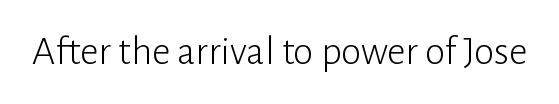
{"serif": "no", "italic": "no", "bold": "no", "weight": "light", "width": "normal", "stroke_contrast": "low", "x_height": "medium", "monospaced": "no", "underline": "no", "letter_spacing": "normal", "letter_spacing_em": 0.0, "glyph_px": 41}
